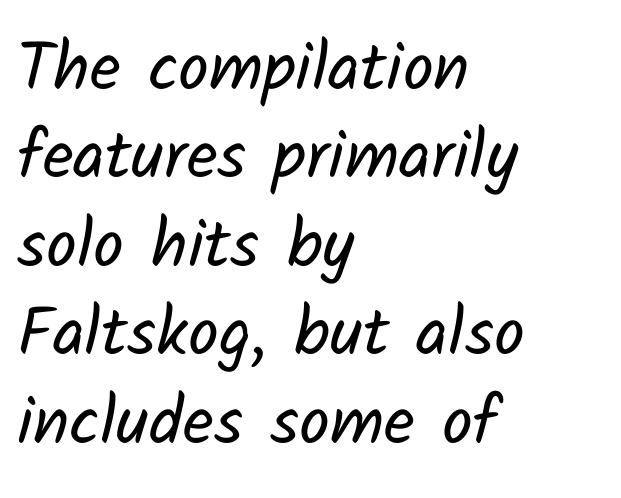
{"serif": "no", "bold": "no", "weight": "regular", "width": "normal", "stroke_contrast": "low", "x_height": "medium", "monospaced": "no", "underline": "no", "align": "left", "line_spacing": "normal", "line_spacing_ratio": 1.3, "letter_spacing": "normal", "letter_spacing_em": 0.0, "glyph_px": 68}
